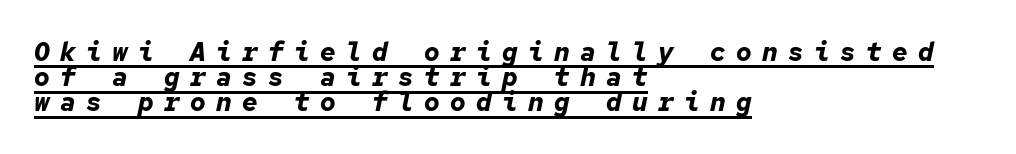
Q: Is the text bold? A: Yes.
Q: Is the text italic (slanted)? A: Yes, it leans right by about 12 degrees.
Q: Is the text underlined? A: Yes.
Q: How is the paragraph aligned? A: Left-aligned.
Q: Is the spacing between letters normal or unusually wide? A: Unusually wide.
Q: Is the spacing between lines tight, normal or loose? A: Tight.
